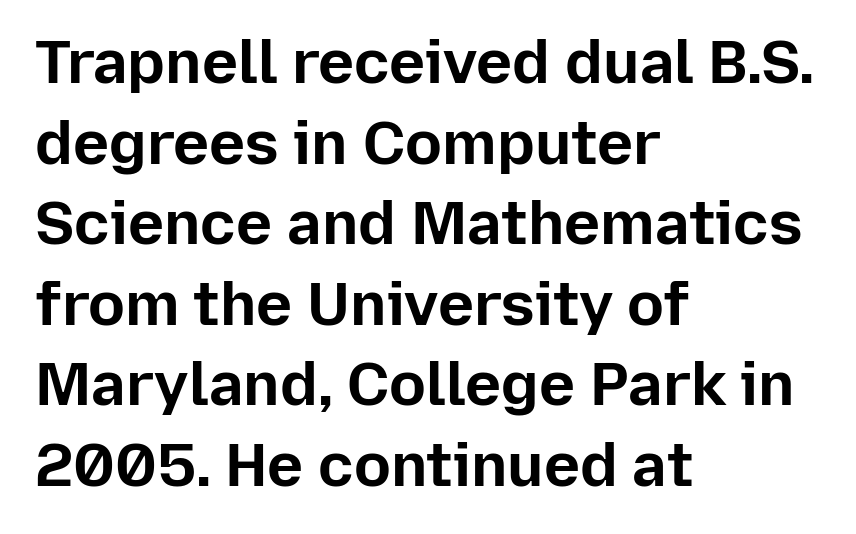
{"serif": "no", "italic": "no", "bold": "yes", "weight": "bold", "width": "normal", "stroke_contrast": "low", "x_height": "medium", "monospaced": "no", "underline": "no", "align": "left", "line_spacing": "normal", "line_spacing_ratio": 1.32, "letter_spacing": "normal", "letter_spacing_em": 0.0, "glyph_px": 61}
